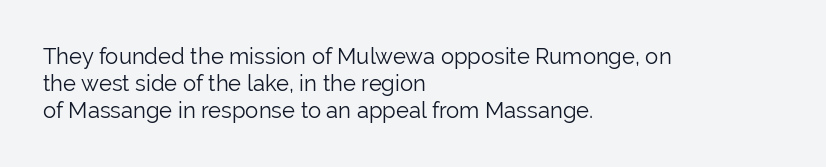
{"italic": "no", "bold": "no", "underline": "no", "align": "left", "line_spacing_ratio": 1.22, "letter_spacing": "normal", "letter_spacing_em": 0.0, "glyph_px": 22}
